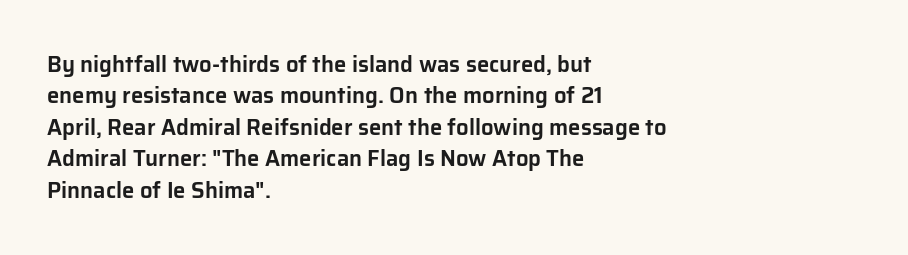
Quick note: underline off. Interline gaps are of average width in this sample. Notice how the stems are strictly vertical — no italics here. How are the letters spaced? Ordinarily, with no added tracking. The lines are quadded left.
